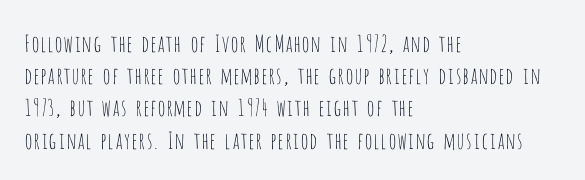
Q: Is the text bold? A: No.
Q: Is the text italic (slanted)? A: No, it is upright.
Q: Is the text underlined? A: No.
Q: How is the paragraph aligned? A: Left-aligned.
Q: Is the spacing between letters normal or unusually wide? A: Normal.
Q: Is the spacing between lines tight, normal or loose? A: Normal.
